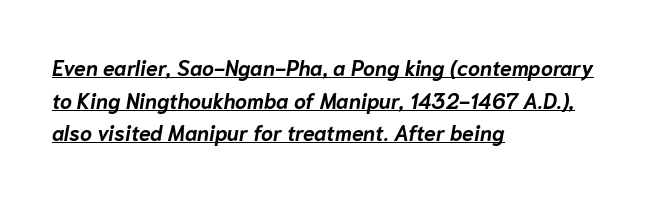
The image shows 21 px bold type, italic (leaning right); set left-aligned, normal line spacing (1.55x), normal letter spacing, underlined.
